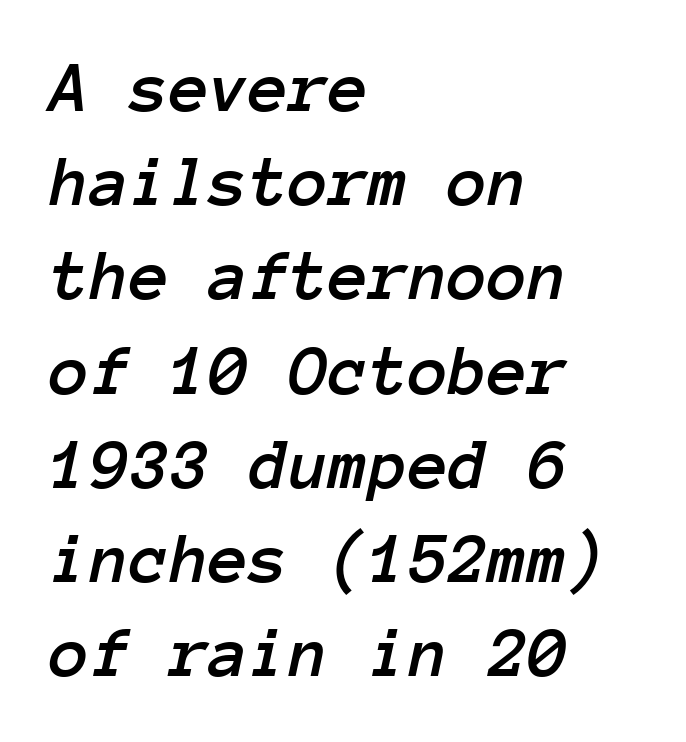
The image shows 73 px text type, italic (leaning right), monospaced; set left-aligned, normal line spacing (1.29x), normal letter spacing, not underlined; low stroke contrast and a medium x-height.
